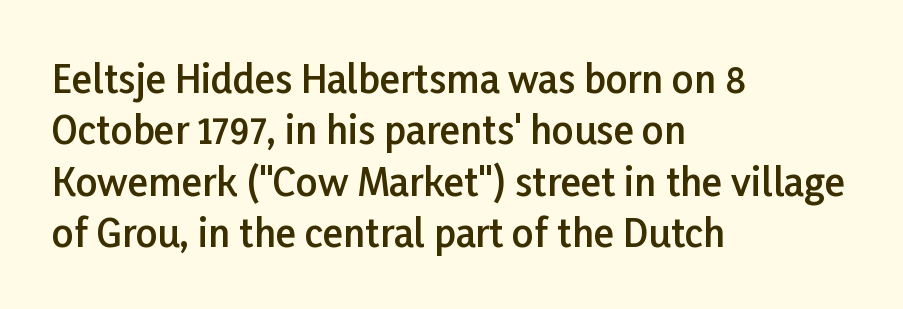
Caption: standard tracking, unaltered. In terms of letterform style, serifs are entirely absent. What's the leading like? Ordinary, nothing unusual. No italicization has been applied; the sample stays upright. These words are printed semibold, heavier than regular yet not bold. You could not count columns in this text — the font is proportionally spaced.
